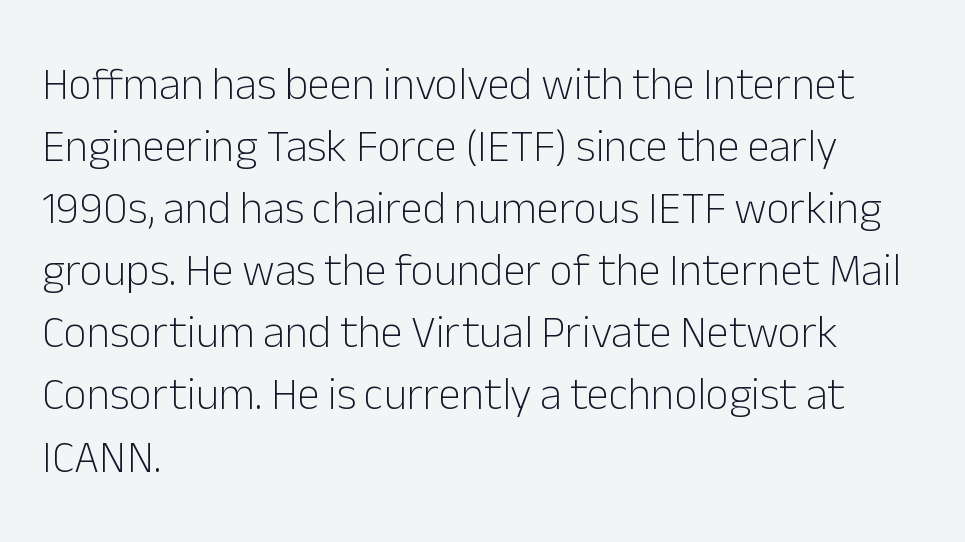
{"serif": "no", "italic": "no", "bold": "no", "weight": "light", "width": "normal", "stroke_contrast": "low", "x_height": "medium", "monospaced": "no", "underline": "no", "align": "left", "line_spacing": "normal", "line_spacing_ratio": 1.38, "letter_spacing": "normal", "letter_spacing_em": 0.0, "glyph_px": 45}
